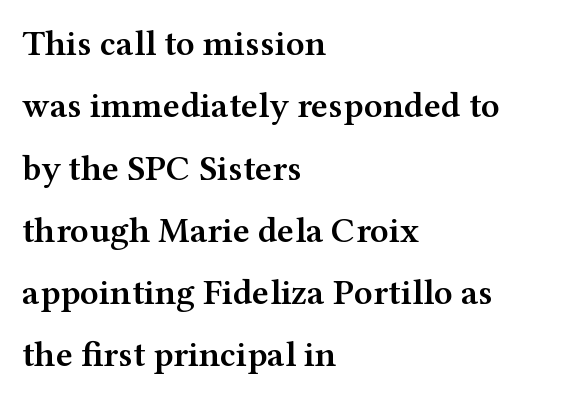
{"serif": "yes", "italic": "no", "bold": "semi", "weight": "semibold", "width": "wide", "stroke_contrast": "medium", "x_height": "medium", "monospaced": "no", "underline": "no", "align": "left", "line_spacing_ratio": 1.73, "letter_spacing": "normal", "letter_spacing_em": 0.0, "glyph_px": 36}
